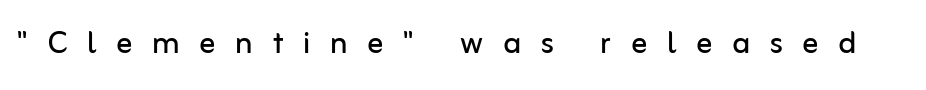
{"serif": "no", "italic": "no", "bold": "no", "weight": "regular", "width": "normal", "stroke_contrast": "low", "x_height": "medium", "monospaced": "no", "underline": "no", "letter_spacing": "wide", "letter_spacing_em": 0.49, "glyph_px": 40}
